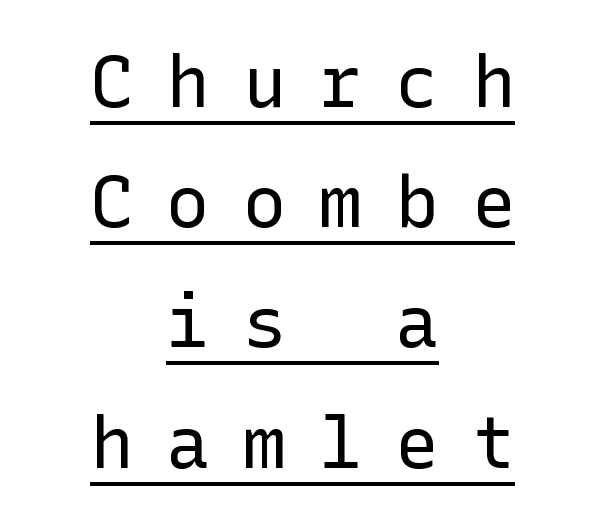
The image shows 72 px regular-weight sans-serif type, upright; set centered, normal line spacing (1.67x), unusually wide letter spacing (+0.46 em), underlined; low stroke contrast and a medium x-height.
